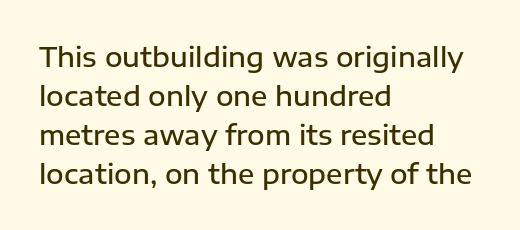
The image shows 27 px text type, upright; set left-aligned, normal line spacing (1.45x), normal letter spacing, not underlined.
